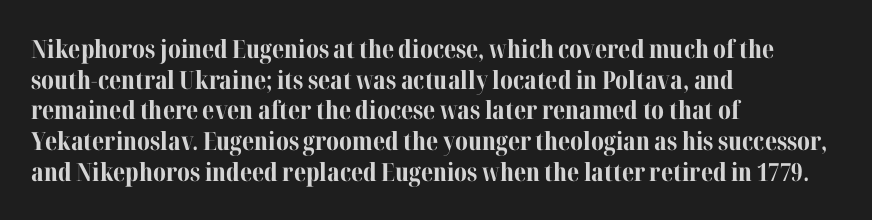
Q: Is the text bold? A: Yes.
Q: Is the text italic (slanted)? A: No, it is upright.
Q: Is the text underlined? A: No.
Q: How is the paragraph aligned? A: Left-aligned.
Q: Is the spacing between letters normal or unusually wide? A: Normal.
